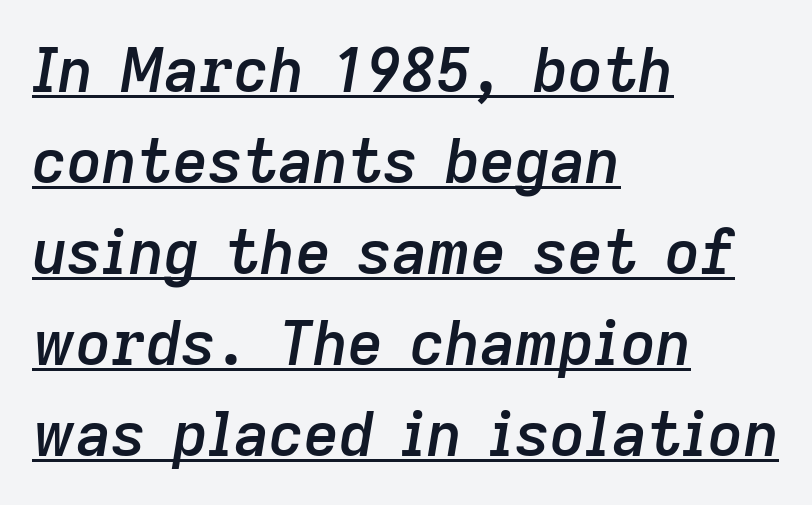
{"italic": "yes", "lean": "right", "slant_degrees": 9, "bold": "semi", "weight": "semibold", "width": "normal", "stroke_contrast": "low", "x_height": "medium", "monospaced": "no", "underline": "yes", "align": "left", "line_spacing": "normal", "line_spacing_ratio": 1.49, "letter_spacing": "normal", "letter_spacing_em": 0.0, "glyph_px": 61}
